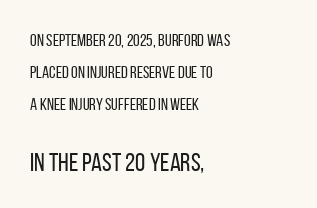
Q: Is the text bold? A: No.
Q: Is the text italic (slanted)? A: No, it is upright.
Q: Is the text underlined? A: No.
Q: How is the paragraph aligned? A: Left-aligned.
Q: Is the spacing between letters normal or unusually wide? A: Normal.
Q: Which block of text is set in a larger size, the first (top) or the second (bottom)? A: The second (bottom) one.
